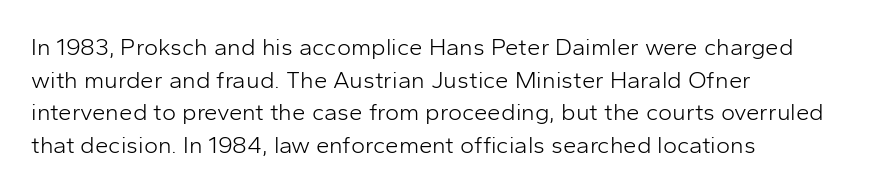
The image shows 24 px text type, upright; set left-aligned, normal line spacing (1.36x), normal letter spacing, not underlined.
